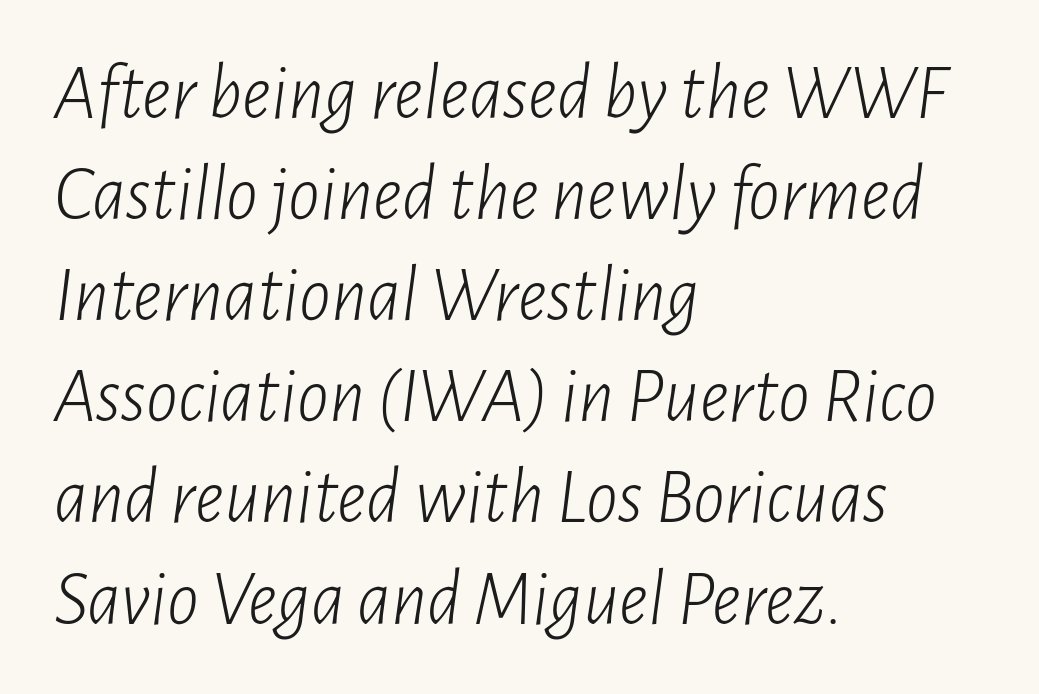
Q: Is the text bold? A: No.
Q: Is the text italic (slanted)? A: Yes, it leans right by about 7 degrees.
Q: Is the text underlined? A: No.
Q: How is the paragraph aligned? A: Left-aligned.
Q: Is the spacing between letters normal or unusually wide? A: Normal.
Q: Is the spacing between lines tight, normal or loose? A: Normal.
Q: Width (condensed, normal, or wide)? A: Condensed.
Q: Stroke contrast? A: Low.
Q: x-height? A: Medium.
Q: Monospaced? A: No.
